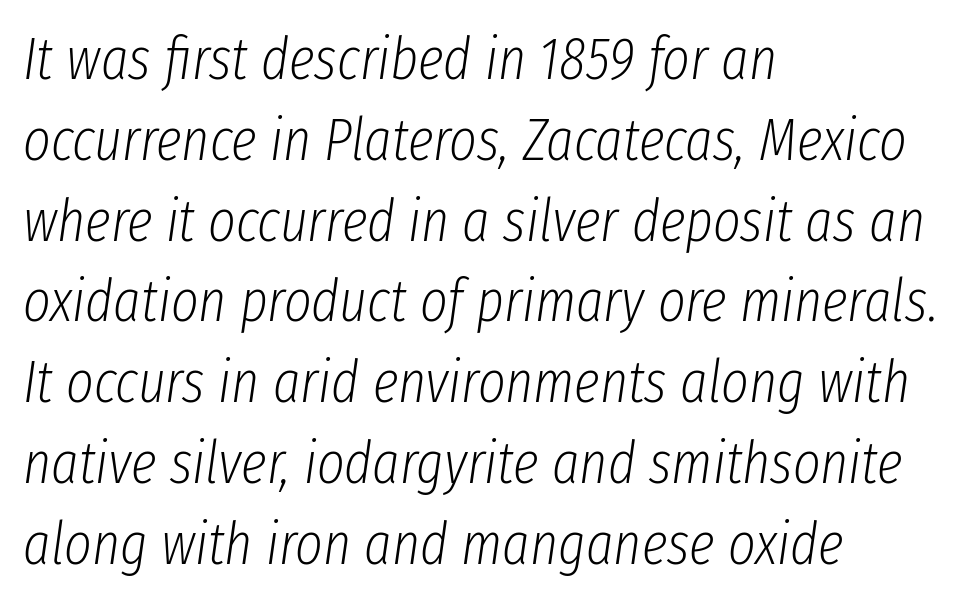
{"italic": "yes", "lean": "right", "slant_degrees": 8, "bold": "no", "weight": "light", "width": "condensed", "stroke_contrast": "low", "x_height": "medium", "monospaced": "no", "underline": "no", "align": "left", "line_spacing": "normal", "line_spacing_ratio": 1.37, "letter_spacing": "normal", "letter_spacing_em": 0.0, "glyph_px": 59}
